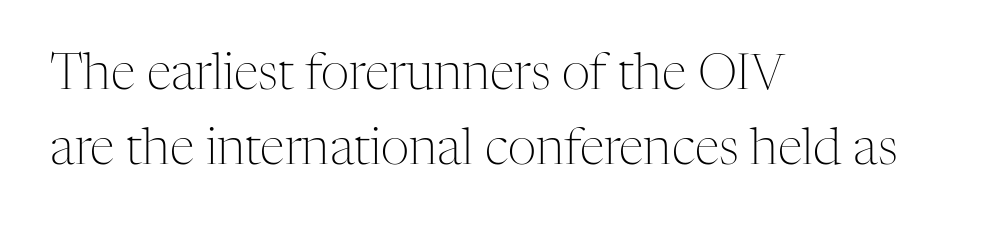
These lines stack with their left ends in a neat column. Nope, not italic — everything's standing straight. Note the varied advance widths — an 'i' is clearly narrower than an 'm'. If you measured baseline to baseline, you'd find a middling distance. Default kerning and tracking; the words read as compact shapes.
